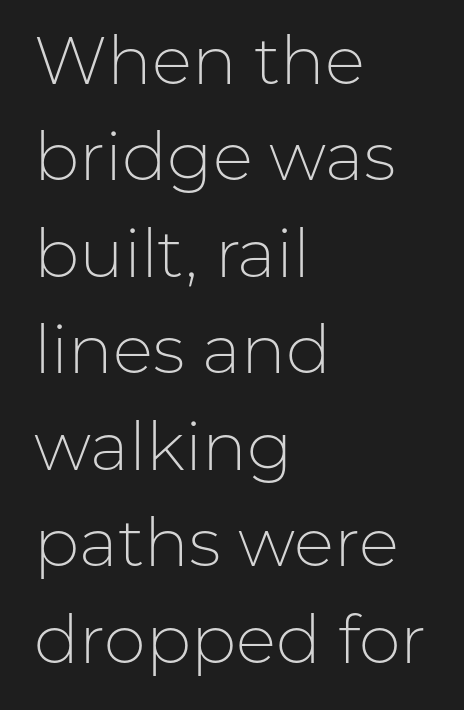
{"serif": "no", "italic": "no", "bold": "no", "weight": "light", "width": "normal", "stroke_contrast": "low", "x_height": "medium", "monospaced": "no", "underline": "no", "align": "left", "line_spacing": "normal", "line_spacing_ratio": 1.44, "letter_spacing": "normal", "letter_spacing_em": 0.0, "glyph_px": 67}
